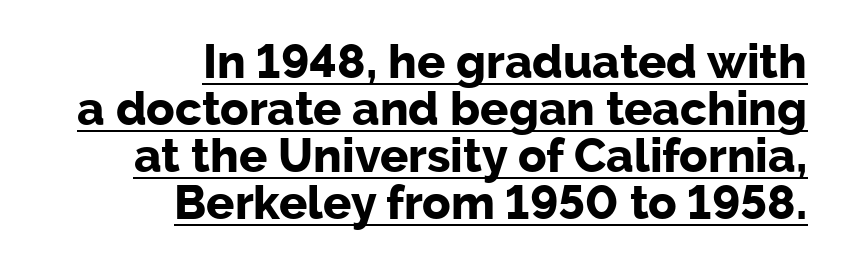
Q: Is the text bold? A: Yes.
Q: Is the text italic (slanted)? A: No, it is upright.
Q: Is the typeface a serif or a sans-serif typeface? A: Sans-serif.
Q: Is the text underlined? A: Yes.
Q: How is the paragraph aligned? A: Right-aligned.
Q: Is the spacing between letters normal or unusually wide? A: Normal.
Q: Is the spacing between lines tight, normal or loose? A: Tight.
Q: Width (condensed, normal, or wide)? A: Normal.
Q: Stroke contrast? A: Low.
Q: x-height? A: Medium.
Q: Monospaced? A: No.
